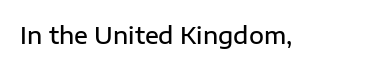
{"italic": "no", "bold": "semi", "underline": "no", "letter_spacing": "normal", "letter_spacing_em": 0.0, "glyph_px": 23}
